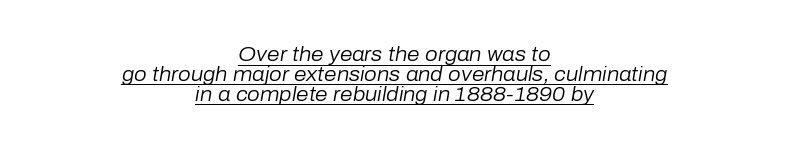
{"italic": "yes", "lean": "right", "slant_degrees": 10, "bold": "no", "underline": "yes", "align": "center", "line_spacing": "tight", "line_spacing_ratio": 0.99, "letter_spacing": "normal", "letter_spacing_em": 0.0, "glyph_px": 20}
